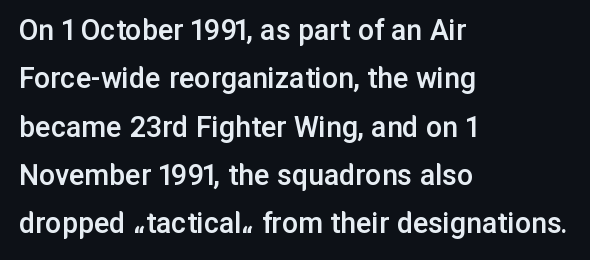
{"serif": "no", "italic": "no", "bold": "semi", "weight": "semibold", "width": "normal", "stroke_contrast": "low", "x_height": "medium", "monospaced": "no", "underline": "no", "align": "left", "line_spacing": "normal", "line_spacing_ratio": 1.51, "letter_spacing": "normal", "letter_spacing_em": 0.0, "glyph_px": 32}
